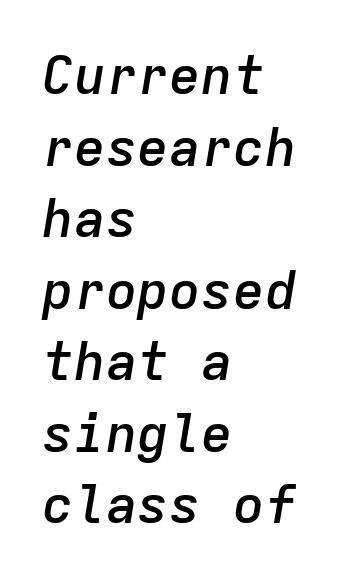
The image shows 53 px semibold type, italic (leaning right), monospaced; set left-aligned, normal line spacing (1.35x), normal letter spacing, not underlined; low stroke contrast and a medium x-height.
